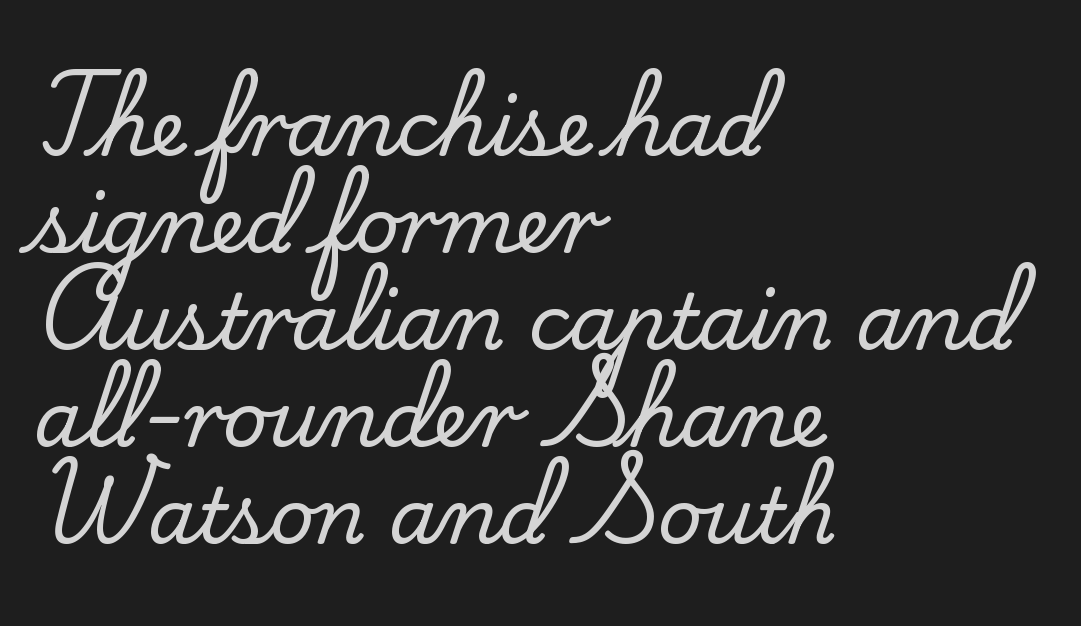
The image shows 77 px serif type; set left-aligned, normal line spacing (1.26x), normal letter spacing, not underlined; low stroke contrast and a small x-height.
